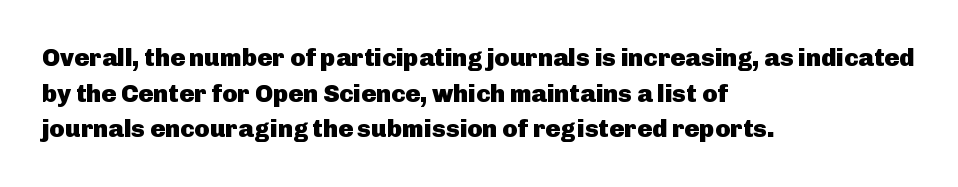
This rendering leaves character spacing at its baseline value. Any mark beneath the type? The region is blank. This is roman type, the default non-slanted kind. Pretty heavy lettering here — definitely bold. Notice how descenders clear the ascenders below comfortably — that's standard leading. All the whitespace from short lines collects on the right.
